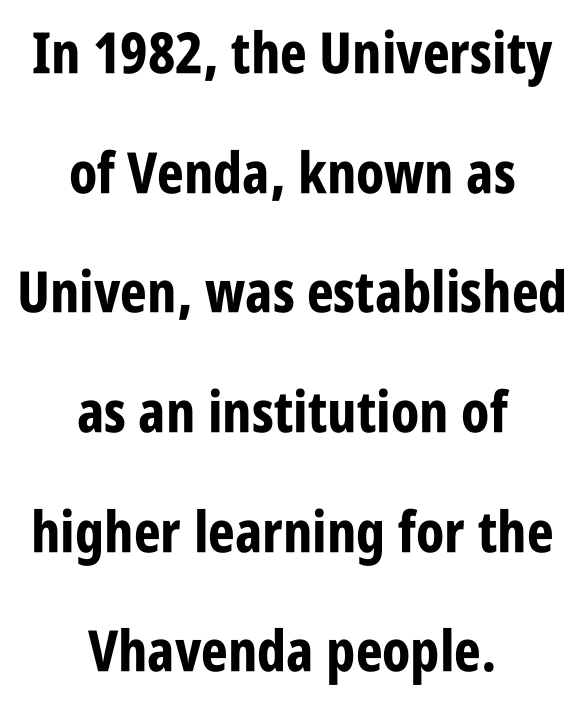
Honestly, the letter spacing is just normal — you wouldn't notice it. Students, observe: this is what heavily led, spacious text looks like. Nope, not italic — everything's standing straight. Compared with an ordinary text face, these strokes are far heavier — a full bold. The glyphs are unaccompanied by any horizontal stroke below them. This rendering uses center alignment, leaving both contours irregular but symmetric.
